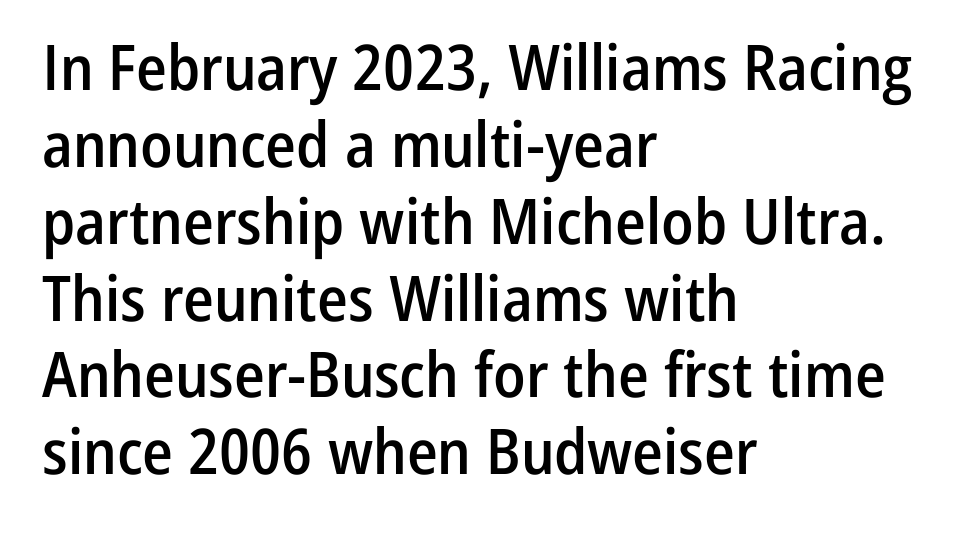
Q: Is the text bold? A: Semi-bold.
Q: Is the text italic (slanted)? A: No, it is upright.
Q: Is the typeface a serif or a sans-serif typeface? A: Sans-serif.
Q: Is the text underlined? A: No.
Q: How is the paragraph aligned? A: Left-aligned.
Q: Is the spacing between letters normal or unusually wide? A: Normal.
Q: Width (condensed, normal, or wide)? A: Condensed.
Q: Stroke contrast? A: Low.
Q: x-height? A: Medium.
Q: Monospaced? A: No.
